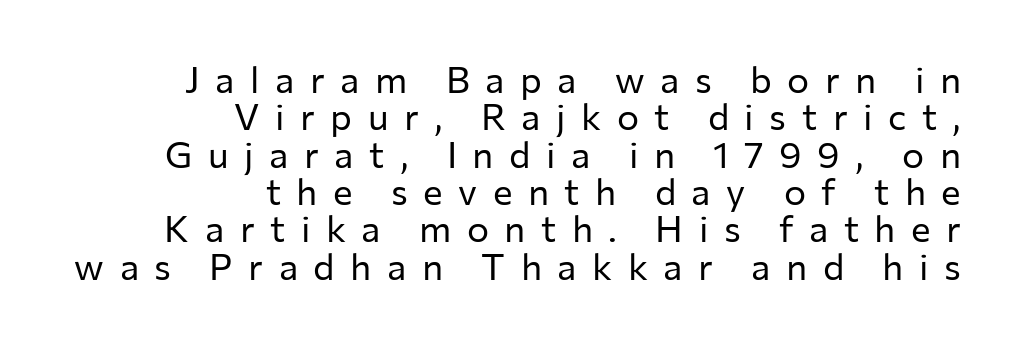
Q: Is the text bold? A: No.
Q: Is the text italic (slanted)? A: No, it is upright.
Q: Is the typeface a serif or a sans-serif typeface? A: Sans-serif.
Q: Is the text underlined? A: No.
Q: How is the paragraph aligned? A: Right-aligned.
Q: Is the spacing between letters normal or unusually wide? A: Unusually wide.
Q: Is the spacing between lines tight, normal or loose? A: Tight.
Q: Width (condensed, normal, or wide)? A: Normal.
Q: Stroke contrast? A: Low.
Q: x-height? A: Medium.
Q: Monospaced? A: No.
